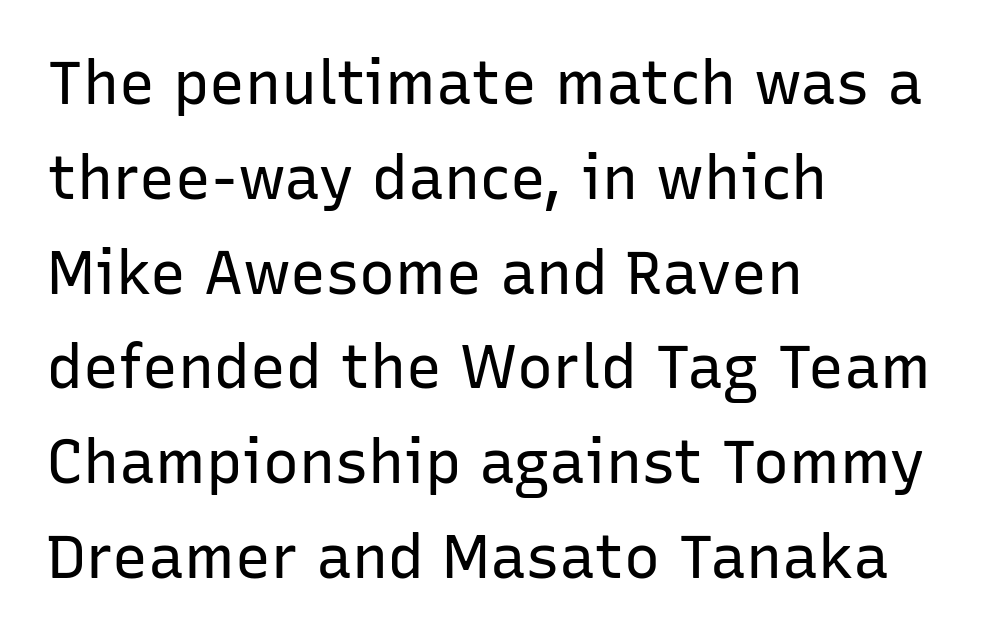
Is there any slant? The stems are plumb. The face used here is rendered with its standard letterfit. Here the designer chose a conventional face with non-uniform glyph widths. Reading down the block, your eye returns to a fixed left position each line. Regular leading. Honestly, there is no underline to notice here at all.
